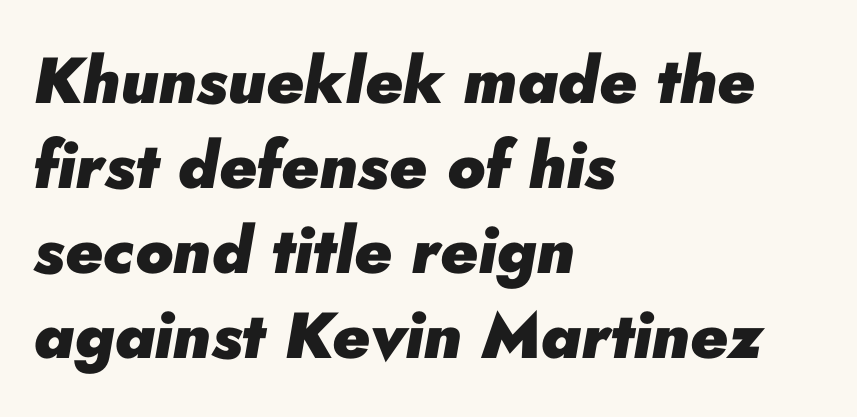
The image shows 65 px heavy type, italic (leaning right); set left-aligned, normal line spacing (1.31x), normal letter spacing, not underlined; low stroke contrast and a small x-height.
